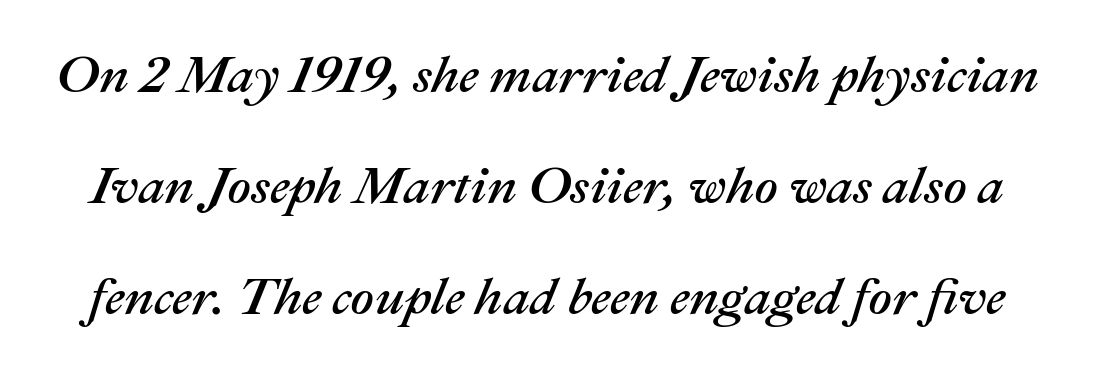
{"italic": "yes", "lean": "right", "slant_degrees": 22, "width": "normal", "stroke_contrast": "medium", "x_height": "medium", "monospaced": "no", "underline": "no", "line_spacing": "loose", "line_spacing_ratio": 2.13, "letter_spacing": "normal", "letter_spacing_em": 0.0, "glyph_px": 52}
